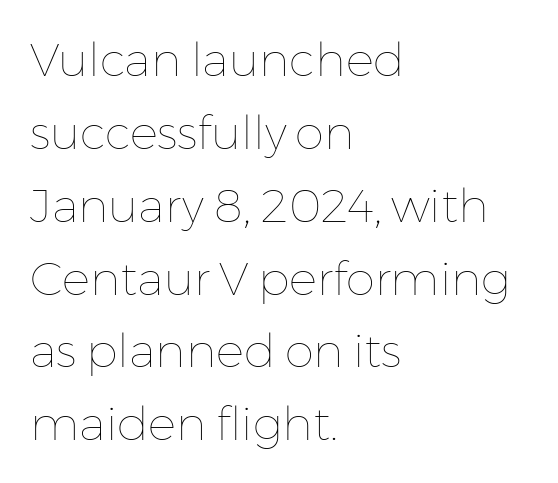
Q: Is the text bold? A: No.
Q: Is the text italic (slanted)? A: No, it is upright.
Q: Is the text underlined? A: No.
Q: How is the paragraph aligned? A: Left-aligned.
Q: Is the spacing between letters normal or unusually wide? A: Normal.
Q: Is the spacing between lines tight, normal or loose? A: Normal.
Q: Width (condensed, normal, or wide)? A: Normal.
Q: Stroke contrast? A: Low.
Q: x-height? A: Medium.
Q: Monospaced? A: No.
